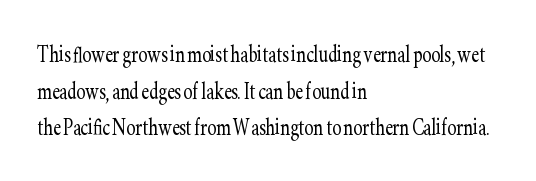
The image shows 27 px text type, upright; set left-aligned, normal line spacing (1.36x), normal letter spacing, not underlined.
